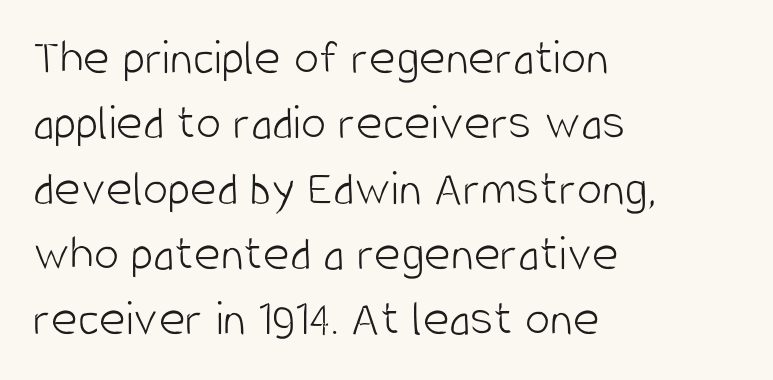
Q: Is the text bold? A: No.
Q: Is the text italic (slanted)? A: No, it is upright.
Q: Is the typeface a serif or a sans-serif typeface? A: Sans-serif.
Q: Is the text underlined? A: No.
Q: How is the paragraph aligned? A: Left-aligned.
Q: Is the spacing between letters normal or unusually wide? A: Normal.
Q: Is the spacing between lines tight, normal or loose? A: Normal.
Q: Width (condensed, normal, or wide)? A: Condensed.
Q: Stroke contrast? A: Low.
Q: x-height? A: Large.
Q: Monospaced? A: No.
